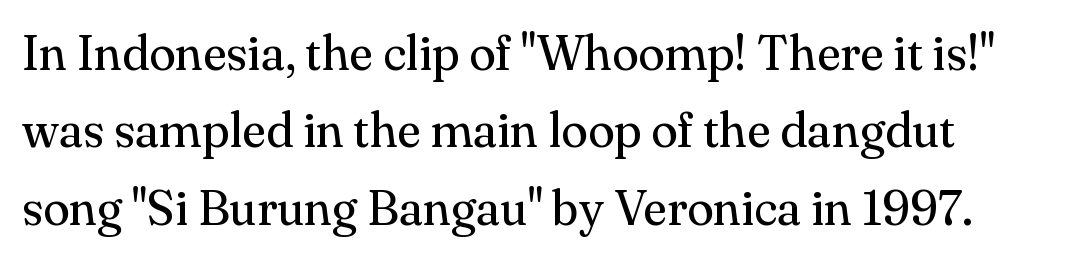
Q: Is the text bold? A: No.
Q: Is the text italic (slanted)? A: No, it is upright.
Q: Is the typeface a serif or a sans-serif typeface? A: Serif.
Q: Is the text underlined? A: No.
Q: Is the spacing between letters normal or unusually wide? A: Normal.
Q: Is the spacing between lines tight, normal or loose? A: Normal.
Q: Width (condensed, normal, or wide)? A: Normal.
Q: Stroke contrast? A: Medium.
Q: x-height? A: Small.
Q: Monospaced? A: No.
